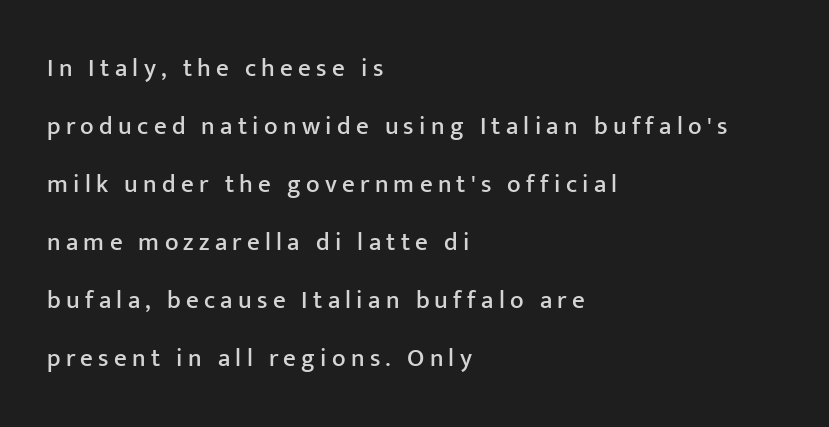
{"italic": "no", "underline": "no", "align": "left", "line_spacing": "loose", "line_spacing_ratio": 2.32, "letter_spacing": "wide", "letter_spacing_em": 0.21, "glyph_px": 25}
